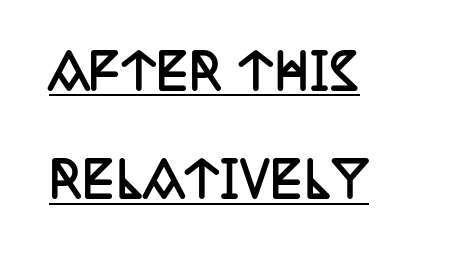
Bold? Absolutely — the strokes are thick and heavy. One glance says open: line gaps are wider than usual. The passage shown is typed in a proportional face where columns would drift. Are there feet on the stems? There are — it's a serif. The specimen reads as upright at a glance. This sample uses plain, unmodified letter spacing.
